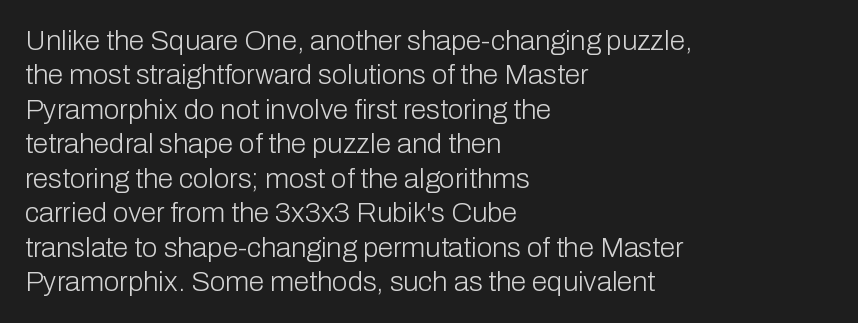
The image shows 28 px light sans-serif type, upright; set left-aligned, line spacing 1.23x, normal letter spacing, not underlined; low stroke contrast and a medium x-height.
